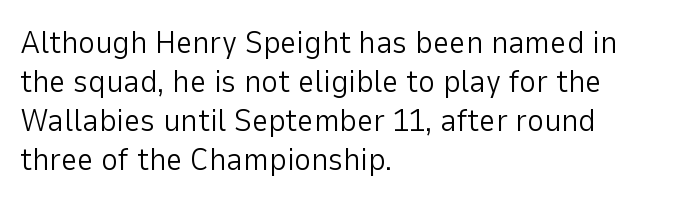
{"serif": "no", "italic": "no", "bold": "no", "weight": "light", "width": "normal", "stroke_contrast": "low", "x_height": "medium", "monospaced": "no", "underline": "no", "align": "left", "line_spacing_ratio": 1.22, "letter_spacing": "normal", "letter_spacing_em": 0.0, "glyph_px": 32}
